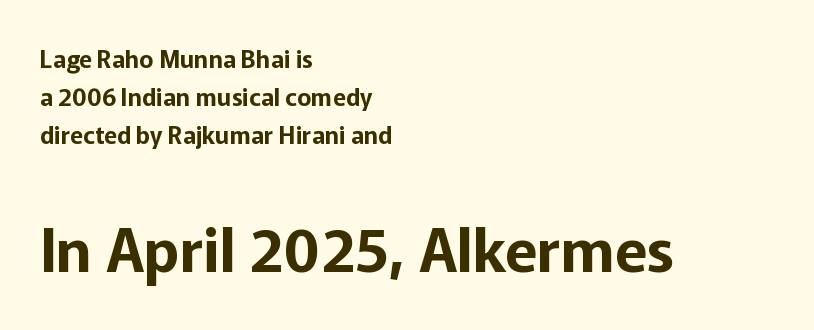
Which chunk is bigger? The second one — the bottom block dwarfs the top. Standard letterfit; no display-style spreading of the glyphs. Each letter keeps its own natural width here, so spacing adapts to shape. The characters display no serif detailing; their extremities are plain. A classic flush-left, rag-right setting is used for this passage. A normal amount of white space separates one row of letters from the next.
